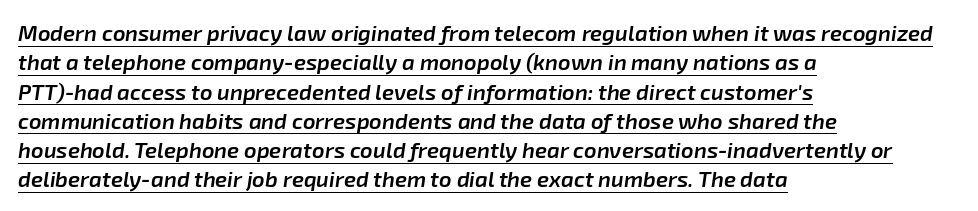
{"italic": "yes", "lean": "right", "slant_degrees": 8, "bold": "semi", "underline": "yes", "align": "left", "line_spacing": "normal", "line_spacing_ratio": 1.33, "letter_spacing": "normal", "letter_spacing_em": 0.0, "glyph_px": 22}
